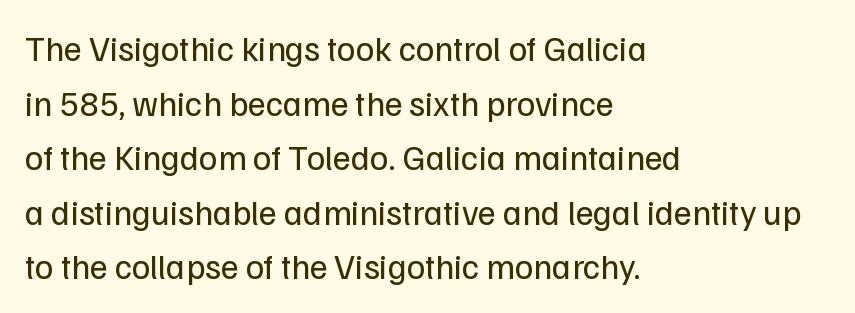
The image shows 35 px regular-weight sans-serif type, upright; set left-aligned, normal line spacing (1.56x), normal letter spacing, not underlined; low stroke contrast and a medium x-height.
